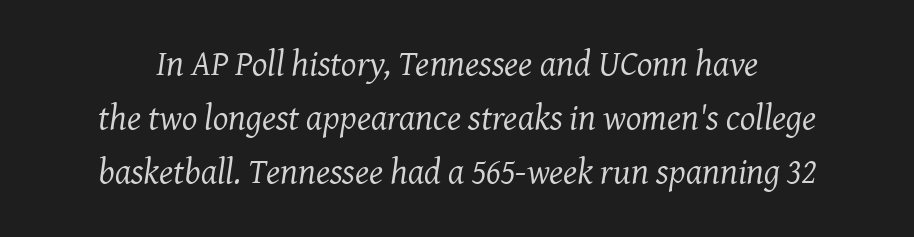
The text carries the slant typical of an italic or oblique font. The passage shown is not underscored anywhere. This rendering employs a face with finishing strokes, i.e., a serif. Weight: not bold — regular or lighter. In terms of letterspacing, this is plain default setting. The passage shown is typed in a proportional face where columns would drift.
